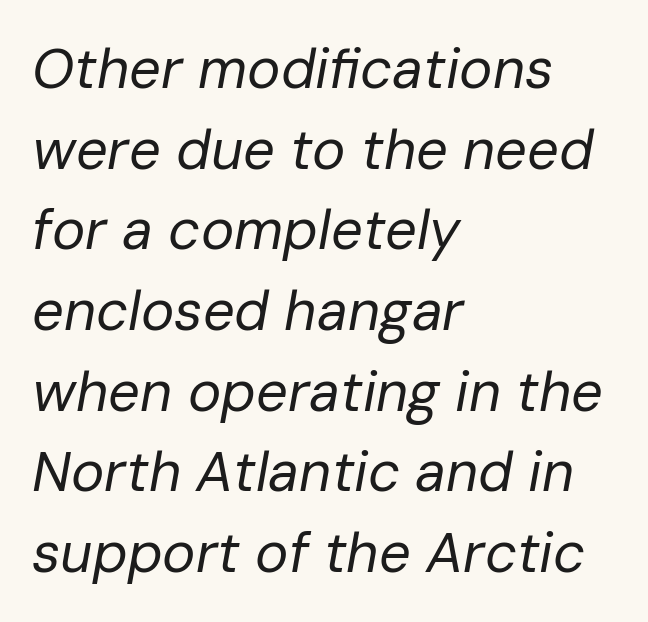
Each line starts at the same left margin while the right side varies. Notice how the stems are inclined rather than vertical — that's the hallmark of italics. The letters advance in unequal steps, a hallmark of proportional type. Characters follow at the spacing the type designer built in. One glance says typical: line gaps are just what's usual. Type without underlining.
